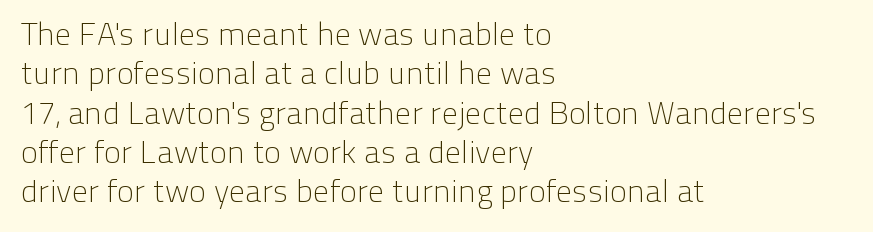
The image shows 32 px light sans-serif type, upright; set left-aligned, line spacing 1.23x, normal letter spacing, not underlined; low stroke contrast and a medium x-height.
